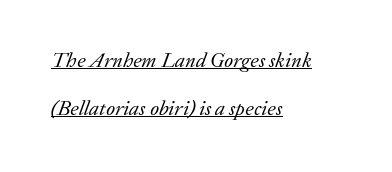
{"italic": "yes", "lean": "right", "slant_degrees": 20, "bold": "no", "underline": "yes", "align": "left", "line_spacing": "loose", "line_spacing_ratio": 2.28, "letter_spacing": "normal", "letter_spacing_em": 0.0, "glyph_px": 21}
